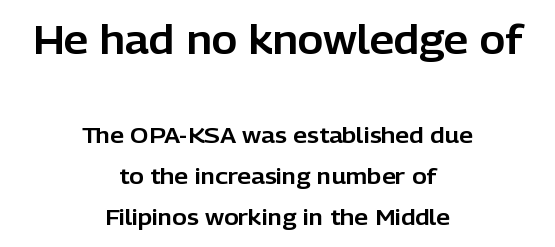
{"serif": "no", "italic": "no", "width": "normal", "stroke_contrast": "low", "x_height": "medium", "monospaced": "no", "underline": "no", "align": "center", "line_spacing_ratio": 1.88, "letter_spacing": "normal", "letter_spacing_em": 0.0, "larger_block": "first", "size_ratio": 1.77, "glyph_px": 39}
